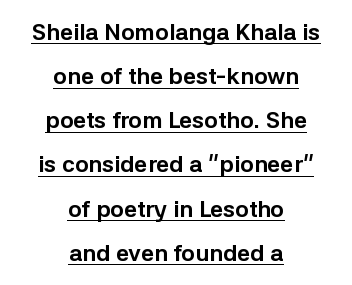
The image shows 23 px bold type, upright; set centered, loose line spacing (1.92x), normal letter spacing, underlined.
